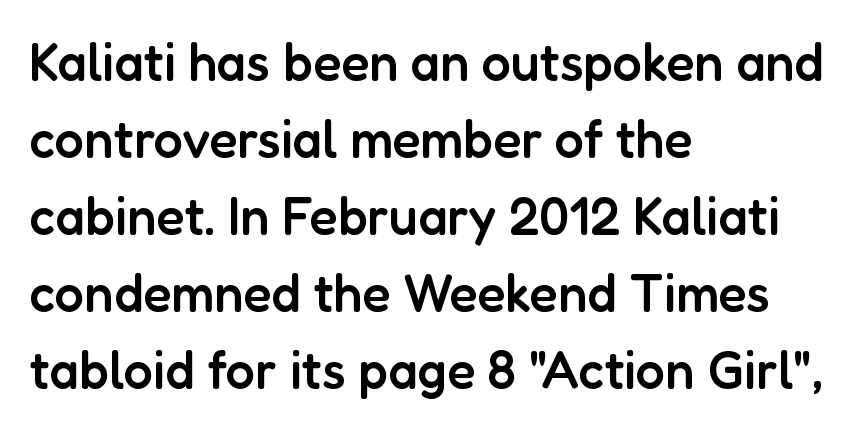
Which margin do the lines hug? The left one — the right edge is uneven. Each letter keeps its own natural width here, so spacing adapts to shape. Is the letter spacing exaggerated? No — it looks like the ordinary default. Reading down the column, the eye jumps a familiar distance to each next line. Does the weight exceed regular? Yes, but only to semibold.
